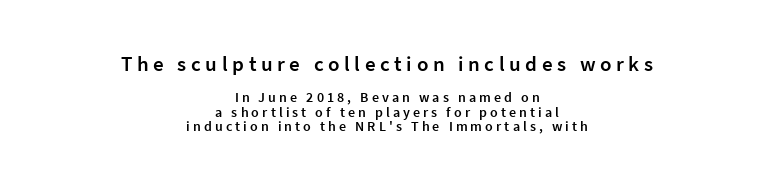
Centered paragraph, ragged on both sides. Summary of weight: moderately heavy, a semibold. Compared with typical body copy, the letter spacing here is much looser. If you squint, the top block still reads clearly — it's the larger of the two.
